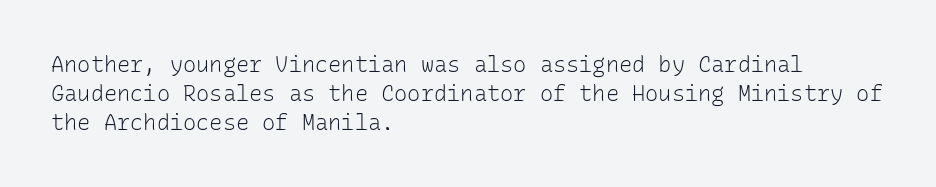
Q: Is the text bold? A: No.
Q: Is the text italic (slanted)? A: No, it is upright.
Q: Is the text underlined? A: No.
Q: How is the paragraph aligned? A: Left-aligned.
Q: Is the spacing between letters normal or unusually wide? A: Normal.
Q: Is the spacing between lines tight, normal or loose? A: Normal.
